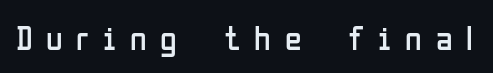
Q: Is the text bold? A: No.
Q: Is the text italic (slanted)? A: No, it is upright.
Q: Is the typeface a serif or a sans-serif typeface? A: Sans-serif.
Q: Is the text underlined? A: No.
Q: Is the spacing between letters normal or unusually wide? A: Unusually wide.
Q: Width (condensed, normal, or wide)? A: Condensed.
Q: Stroke contrast? A: Low.
Q: x-height? A: Medium.
Q: Monospaced? A: No.
